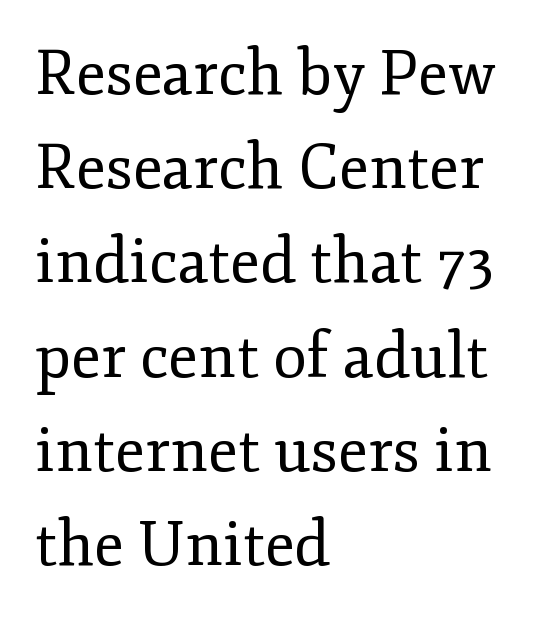
These lines stack with their left ends in a neat column. A typesetter would call this proportional, since set widths differ per character. This sample uses an upright cut, with every glyph sitting square on the baseline. Caption: standard tracking, unaltered.
